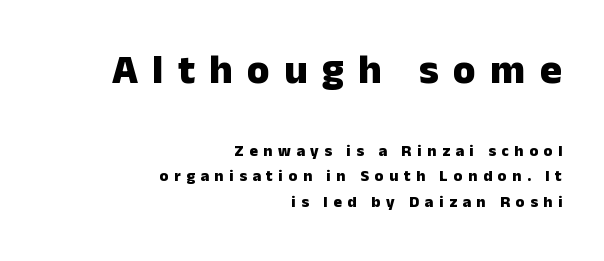
Q: Is the text bold? A: Yes.
Q: Is the text italic (slanted)? A: No, it is upright.
Q: Is the typeface a serif or a sans-serif typeface? A: Sans-serif.
Q: Is the text underlined? A: No.
Q: How is the paragraph aligned? A: Right-aligned.
Q: Is the spacing between letters normal or unusually wide? A: Unusually wide.
Q: Is the spacing between lines tight, normal or loose? A: Normal.
Q: Which block of text is set in a larger size, the first (top) or the second (bottom)? A: The first (top) one.
Q: Width (condensed, normal, or wide)? A: Normal.
Q: Stroke contrast? A: Low.
Q: x-height? A: Medium.
Q: Monospaced? A: No.
